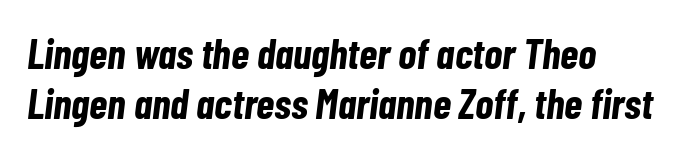
{"italic": "yes", "lean": "right", "slant_degrees": 7, "bold": "yes", "weight": "bold", "width": "condensed", "stroke_contrast": "low", "x_height": "medium", "monospaced": "no", "underline": "no", "align": "left", "line_spacing_ratio": 1.18, "letter_spacing": "normal", "letter_spacing_em": 0.0, "glyph_px": 42}
